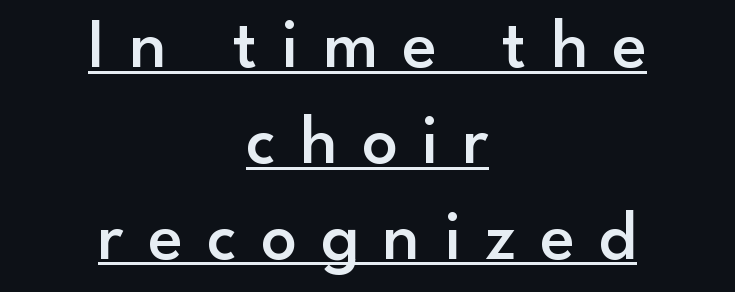
Q: Is the text bold? A: Semi-bold.
Q: Is the text italic (slanted)? A: No, it is upright.
Q: Is the typeface a serif or a sans-serif typeface? A: Sans-serif.
Q: Is the text underlined? A: Yes.
Q: How is the paragraph aligned? A: Centered.
Q: Is the spacing between letters normal or unusually wide? A: Unusually wide.
Q: Is the spacing between lines tight, normal or loose? A: Normal.
Q: Width (condensed, normal, or wide)? A: Normal.
Q: Stroke contrast? A: Low.
Q: x-height? A: Small.
Q: Monospaced? A: No.
